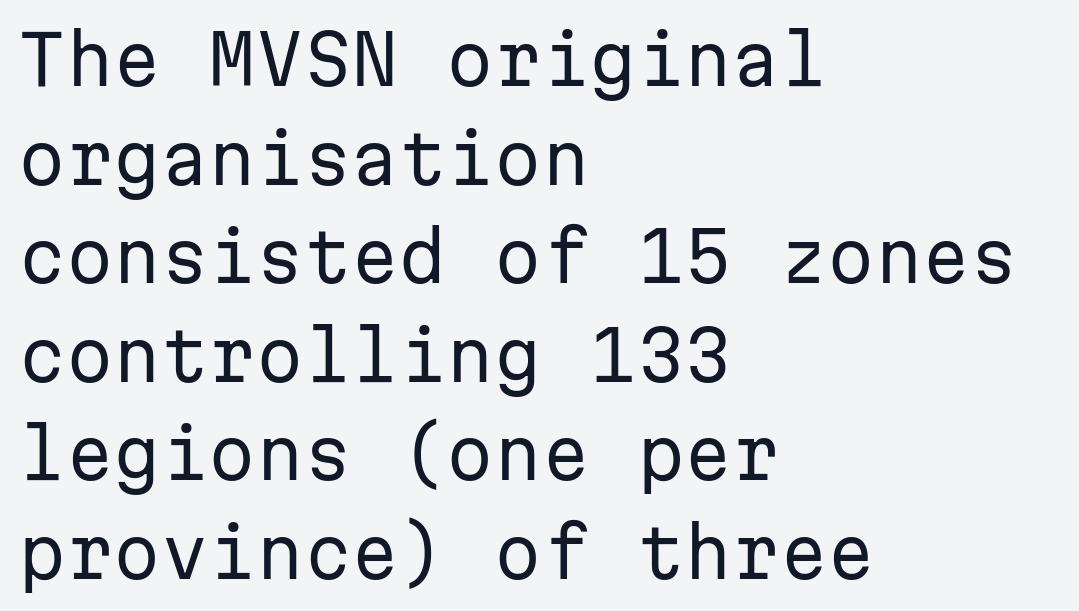
Q: Is the text bold? A: No.
Q: Is the text italic (slanted)? A: No, it is upright.
Q: Is the typeface a serif or a sans-serif typeface? A: Sans-serif.
Q: Is the text underlined? A: No.
Q: How is the paragraph aligned? A: Left-aligned.
Q: Is the spacing between letters normal or unusually wide? A: Normal.
Q: Is the spacing between lines tight, normal or loose? A: Normal.
Q: Width (condensed, normal, or wide)? A: Normal.
Q: Stroke contrast? A: Low.
Q: x-height? A: Medium.
Q: Monospaced? A: Yes.
